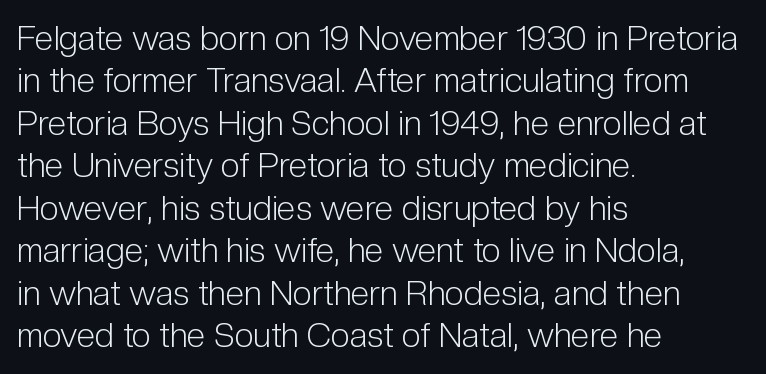
Q: Is the text bold? A: No.
Q: Is the text italic (slanted)? A: No, it is upright.
Q: Is the typeface a serif or a sans-serif typeface? A: Sans-serif.
Q: Is the text underlined? A: No.
Q: How is the paragraph aligned? A: Left-aligned.
Q: Is the spacing between letters normal or unusually wide? A: Normal.
Q: Is the spacing between lines tight, normal or loose? A: Normal.
Q: Width (condensed, normal, or wide)? A: Condensed.
Q: Stroke contrast? A: Low.
Q: x-height? A: Medium.
Q: Monospaced? A: No.
